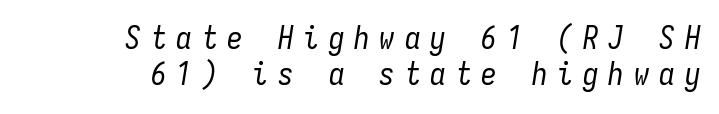
The image shows 31 px regular-weight, condensed type, italic (leaning right), monospaced; set right-aligned, line spacing 1.17x, unusually wide letter spacing (+0.32 em), not underlined; low stroke contrast and a medium x-height.
